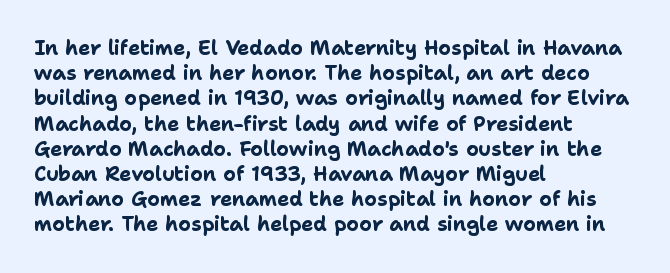
{"italic": "no", "bold": "yes", "underline": "no", "align": "left", "line_spacing": "normal", "line_spacing_ratio": 1.26, "letter_spacing": "normal", "letter_spacing_em": 0.0, "glyph_px": 20}
